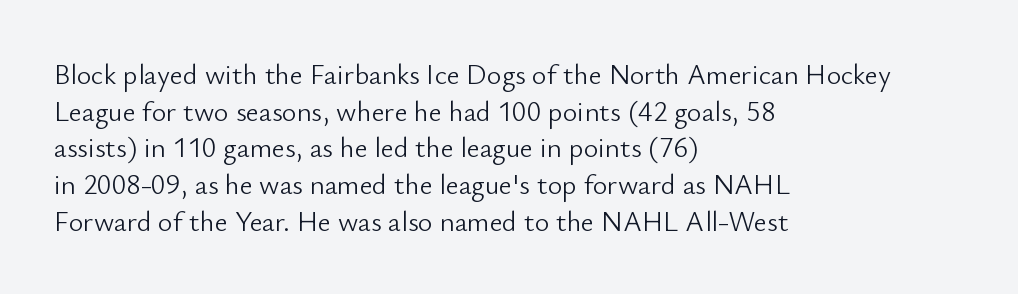
Unlike italic type, these characters show no tilt at all. Inter-character spacing is left at the font's built-in metrics. A typesetter would call this leading conventional body-copy spacing. Is this a sans? Yes — the strokes have no serifs.
